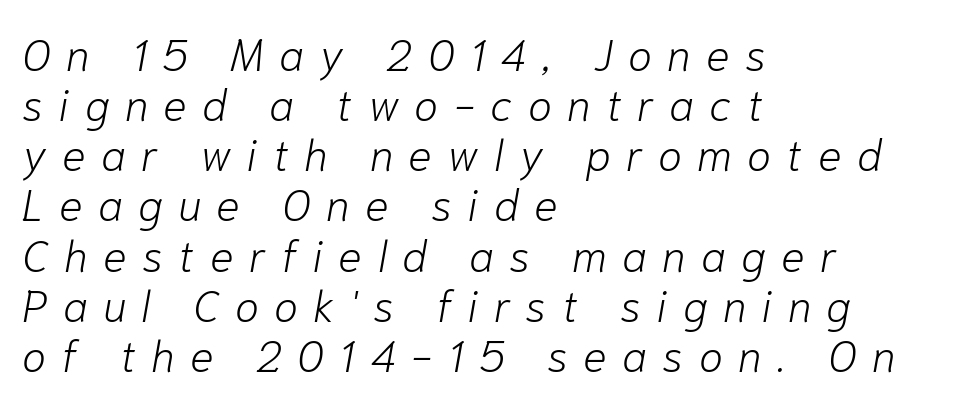
The image shows 44 px light type, italic (leaning right); set left-aligned, tight line spacing (1.14x), unusually wide letter spacing (+0.35 em), not underlined; low stroke contrast and a medium x-height.
